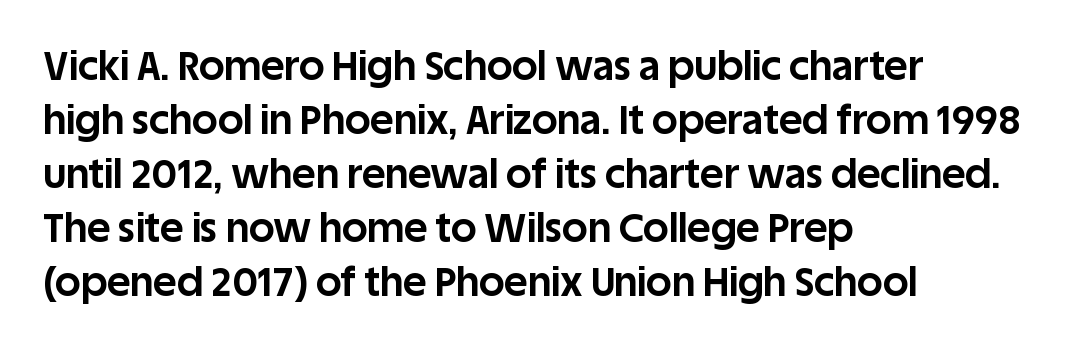
Each word holds together tightly as a unit, with standard inter-letter gaps. The font is running at its bold setting. Where is the straight margin? On the left. The designer left line spacing at the default.
